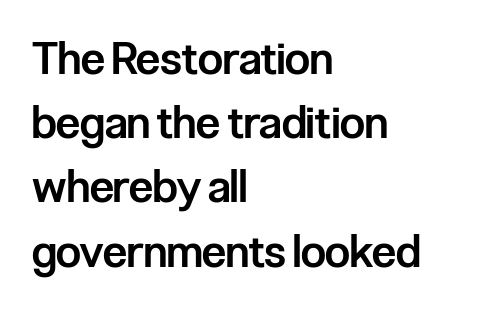
{"serif": "no", "italic": "no", "bold": "semi", "weight": "semibold", "width": "condensed", "stroke_contrast": "low", "x_height": "medium", "monospaced": "no", "underline": "no", "align": "left", "line_spacing": "normal", "line_spacing_ratio": 1.46, "letter_spacing": "normal", "letter_spacing_em": 0.0, "glyph_px": 44}
